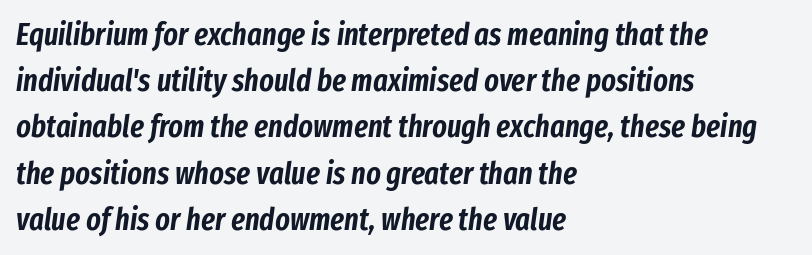
Q: Is the text italic (slanted)? A: Yes, it leans right by about 8 degrees.
Q: Is the text underlined? A: No.
Q: How is the paragraph aligned? A: Left-aligned.
Q: Is the spacing between letters normal or unusually wide? A: Normal.
Q: Is the spacing between lines tight, normal or loose? A: Normal.
Q: Width (condensed, normal, or wide)? A: Condensed.
Q: Stroke contrast? A: Low.
Q: x-height? A: Medium.
Q: Monospaced? A: No.
